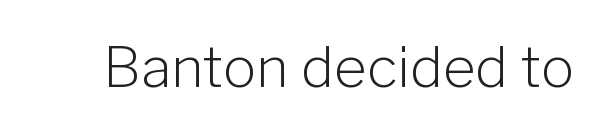
The image shows 56 px light sans-serif type, upright; set normal letter spacing, not underlined; low stroke contrast and a medium x-height.
